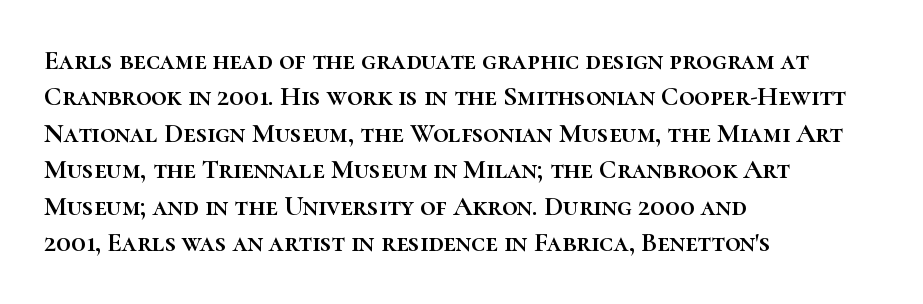
Tracking value appears to be zero — textbook default spacing. The type sits square on the baseline with zero lean. A clean baseline with only descenders dipping below it. Is the block centered? No — it sits flush against the left margin. Notice how descenders clear the ascenders below comfortably — that's standard leading.
